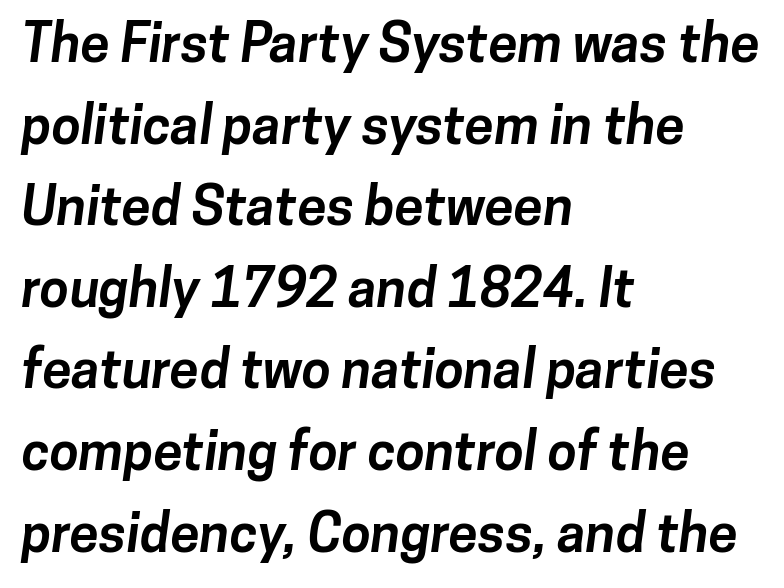
A typesetter would call this zero additional tracking. Heavy, bold letterforms. This sample is left-justified, so line endings fall wherever the words run out. Observe the absence of serifs on each vertical stroke in this sample.
